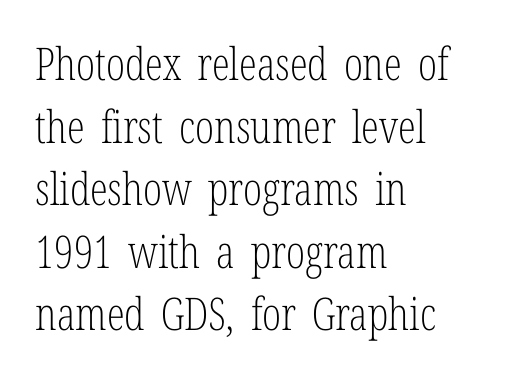
The rag falls on the right side of this text block. Beneath every word, the page is bare. Rows of type keep a routine distance in the vertical direction. Regarding serifs, this sample has them. The passage shown is typed in a proportional face where columns would drift. No heavy texture on the line: the type isn't bold.
